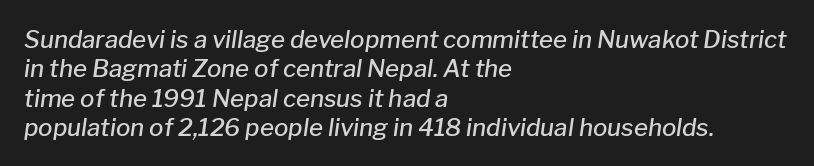
The image shows 24 px text type, italic (leaning right); set left-aligned, line spacing 1.22x, normal letter spacing, not underlined.
